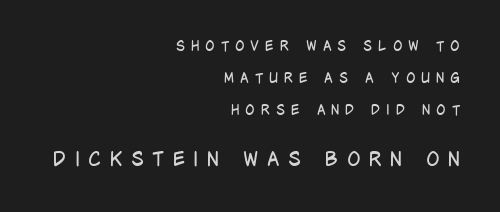
{"italic": "no", "bold": "no", "underline": "no", "align": "right", "line_spacing": "loose", "line_spacing_ratio": 2.27, "letter_spacing": "wide", "letter_spacing_em": 0.42, "larger_block": "second", "size_ratio": 1.43, "glyph_px": 20}
